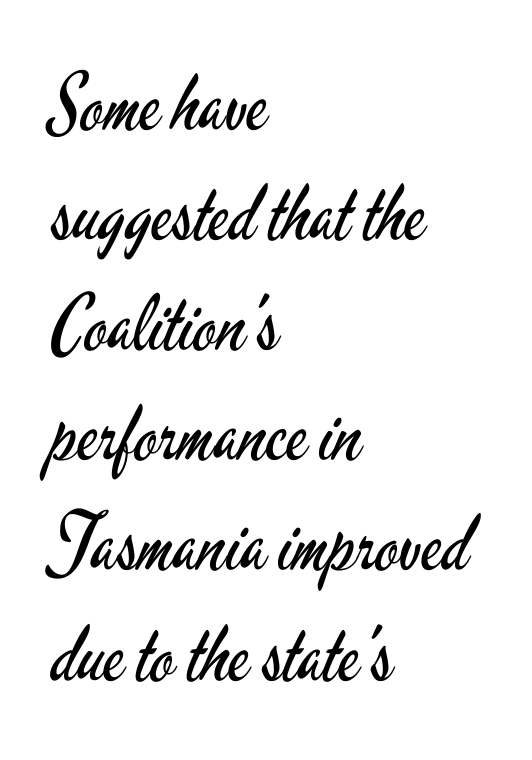
{"serif": "no", "bold": "no", "weight": "regular", "width": "condensed", "stroke_contrast": "low", "x_height": "small", "monospaced": "no", "underline": "no", "align": "left", "line_spacing": "normal", "line_spacing_ratio": 1.43, "letter_spacing": "normal", "letter_spacing_em": 0.0, "glyph_px": 77}
